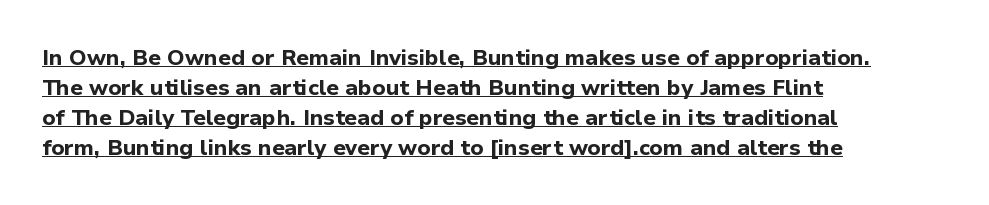
Q: Is the text bold? A: Yes.
Q: Is the text italic (slanted)? A: No, it is upright.
Q: Is the text underlined? A: Yes.
Q: How is the paragraph aligned? A: Left-aligned.
Q: Is the spacing between letters normal or unusually wide? A: Normal.
Q: Is the spacing between lines tight, normal or loose? A: Normal.
